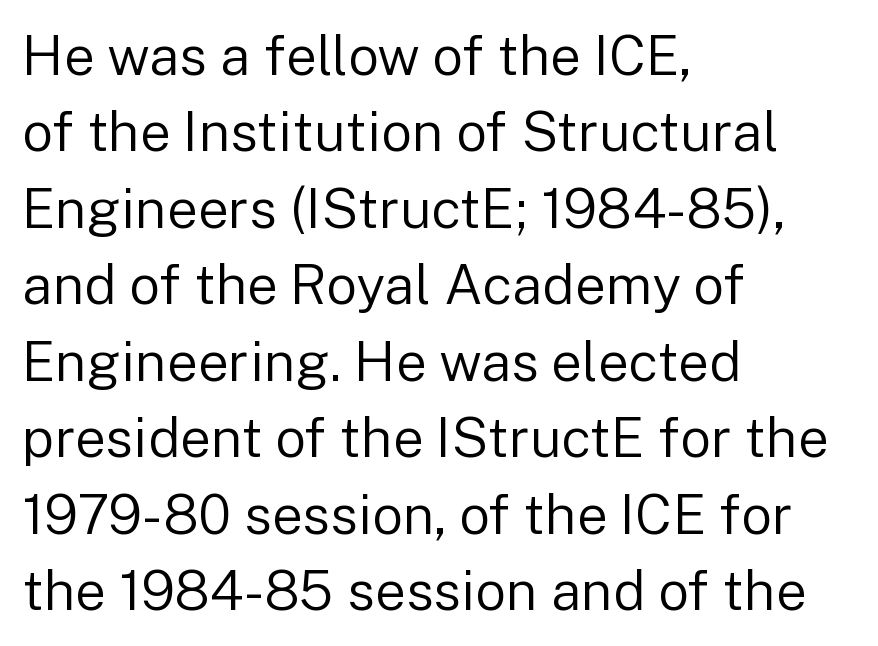
The image shows 55 px regular-weight sans-serif type, upright; set left-aligned, normal line spacing (1.39x), normal letter spacing, not underlined; low stroke contrast and a medium x-height.
